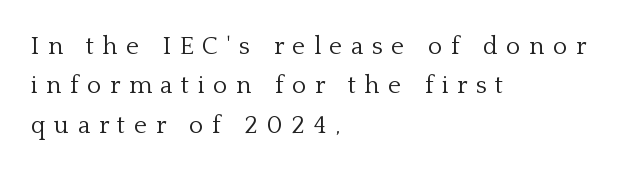
Q: Is the text bold? A: No.
Q: Is the text italic (slanted)? A: No, it is upright.
Q: Is the text underlined? A: No.
Q: How is the paragraph aligned? A: Left-aligned.
Q: Is the spacing between letters normal or unusually wide? A: Unusually wide.
Q: Is the spacing between lines tight, normal or loose? A: Normal.
